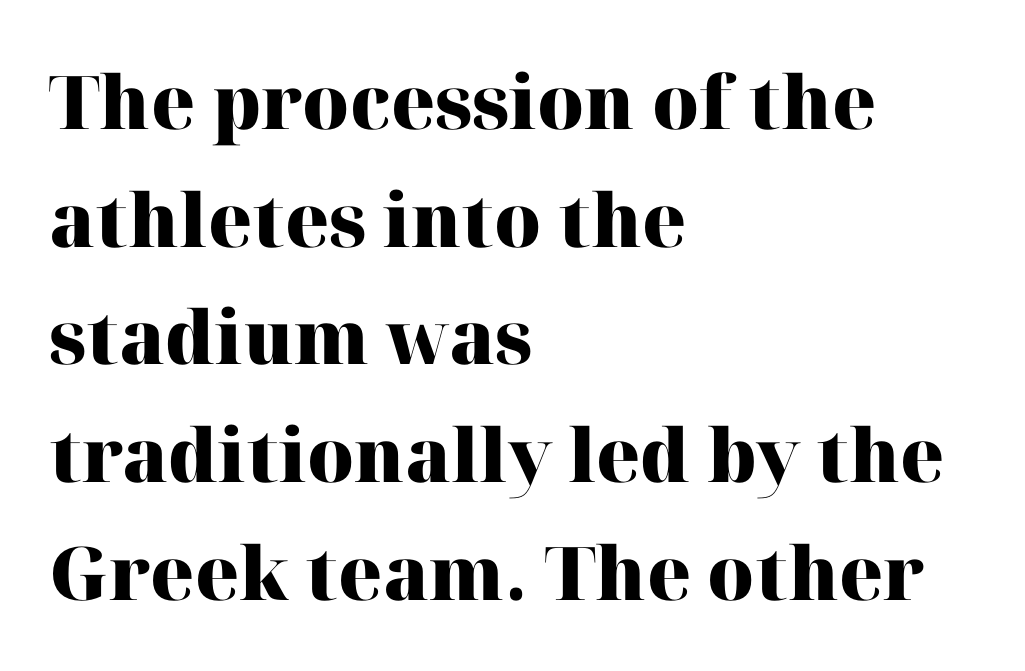
The image shows 74 px heavy serif type, upright; set left-aligned, normal line spacing (1.59x), normal letter spacing, not underlined; high stroke contrast and a medium x-height.
